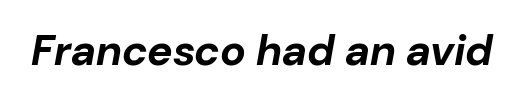
Quick note: italic. Caption: standard tracking, unaltered. Character widths vary here, with narrow letters taking less room than wide ones. Plenty of ink on the page — the face is bold. Anything drawn beneath the words? Only blank space.
